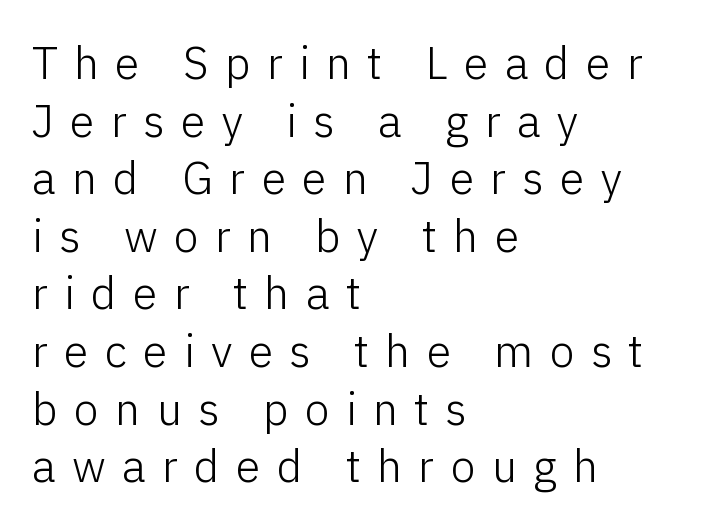
The image shows 45 px light sans-serif type, upright; set left-aligned, normal line spacing (1.28x), unusually wide letter spacing (+0.36 em), not underlined; low stroke contrast and a medium x-height.
